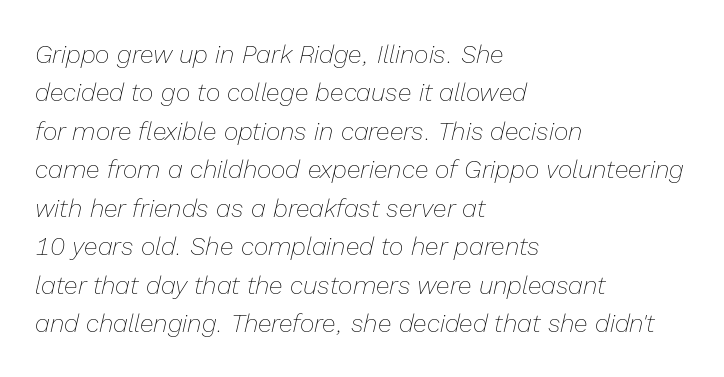
The text block is weighted toward the left margin, trailing off unevenly rightward. The rows are spaced the way most documents space them. Weight class: somewhere from thin through regular. How are the letters spaced? Ordinarily, with no added tracking.
